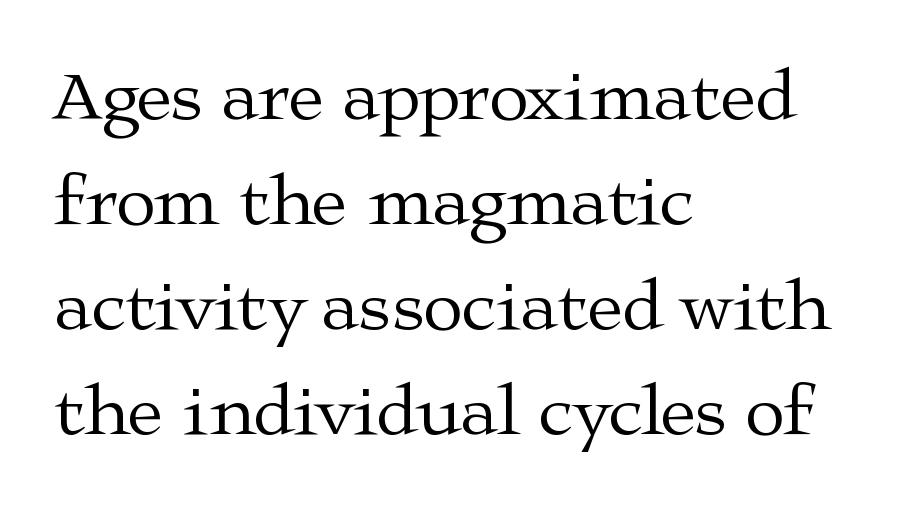
A student would call this left alignment; a typographer would say flush left, rag right. The weight tops out at a normal text grade. The lettering holds an erect, upright posture throughout. These lines keep a tight, regular rhythm from letter to letter. The typeface chosen for these lines features serifs. Proportional: the letters do not fall into vertical columns.
